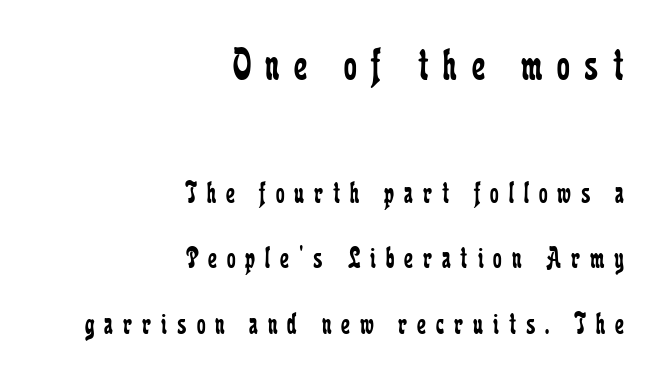
The image shows 46 px regular-weight, condensed serif type, upright; set right-aligned, loose line spacing (2.11x), unusually wide letter spacing (+0.32 em), not underlined; the first (top) block is 1.48x larger; low stroke contrast and a medium x-height.
